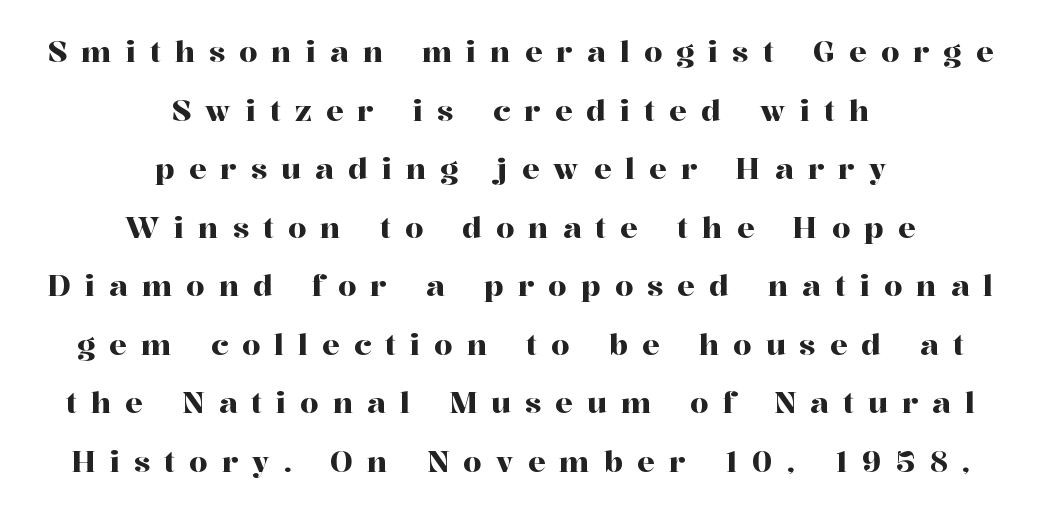
{"serif": "yes", "italic": "no", "width": "normal", "stroke_contrast": "high", "x_height": "medium", "monospaced": "no", "underline": "no", "align": "center", "line_spacing": "loose", "line_spacing_ratio": 2.02, "letter_spacing": "wide", "letter_spacing_em": 0.49, "glyph_px": 29}
